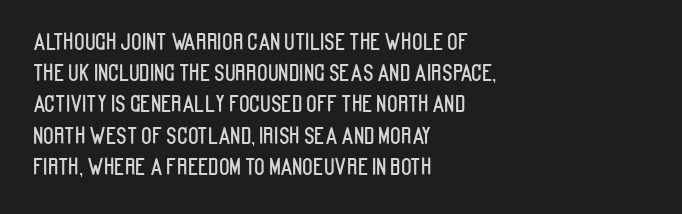
{"italic": "no", "underline": "no", "align": "left", "line_spacing": "normal", "line_spacing_ratio": 1.42, "letter_spacing": "normal", "letter_spacing_em": 0.0, "glyph_px": 22}
